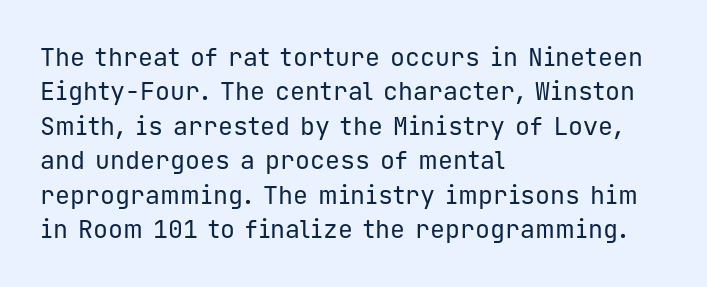
The image shows 25 px text type, upright; set left-aligned, normal line spacing (1.38x), normal letter spacing, not underlined.
